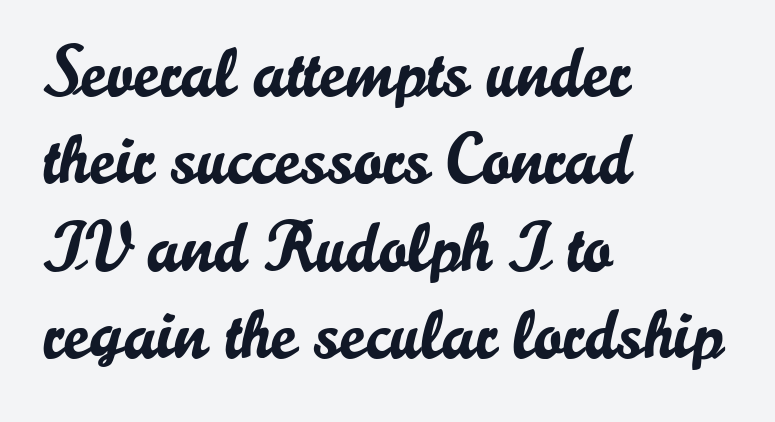
In terms of letterspacing, this is plain default setting. The letters advance in unequal steps, a hallmark of proportional type. Leading: standard. Every row of glyphs begins at an identical x-position on the left. This rendering features lettering with no underline.
